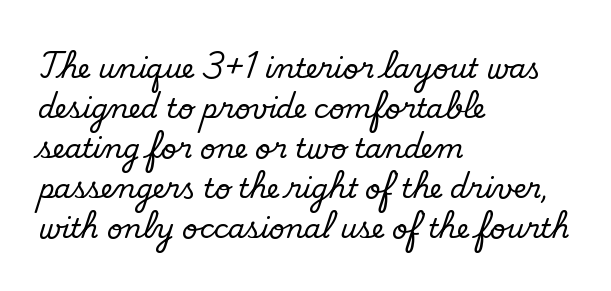
The lines are quadded left. A normal amount of white space separates one row of letters from the next. A clean baseline with only descenders dipping below it. Ink coverage per letter is moderate at most.
